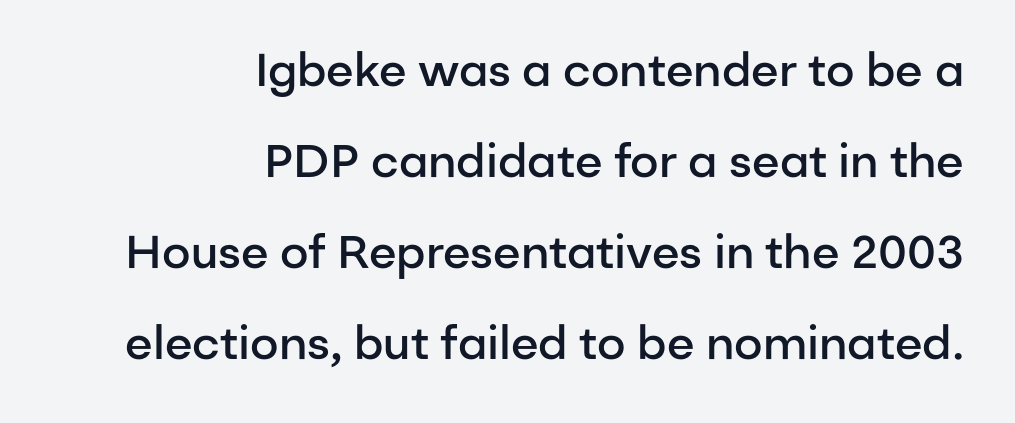
Caption: multi-line text, flush right, ragged left. Heft: intermediate — a semibold. No word sits above an underline. Short note: letters normally spaced. Think of a printed novel: that variable character pitch is what you see here.
